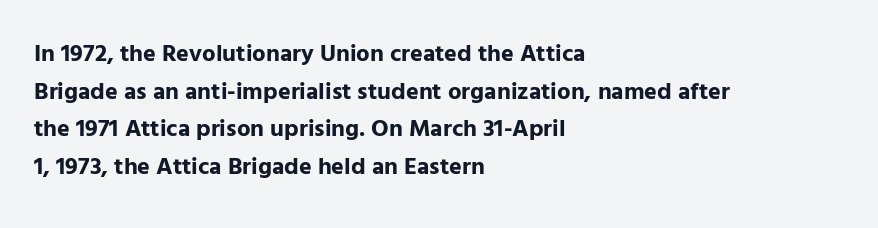
The image shows 24 px bold type, upright; set left-aligned, normal line spacing (1.57x), normal letter spacing, not underlined.
